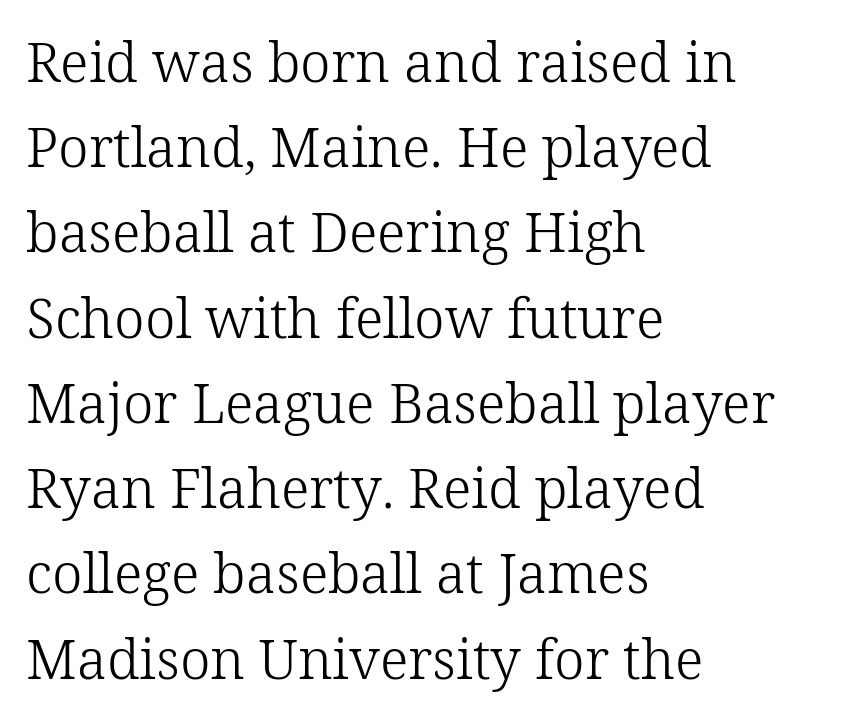
Think standard paragraph weight, or any step lighter than that. The line-height multiplier appears to be the usual default. The text was rendered using a seriffed face with decorative stroke endings. The passage shown is typed in a proportional face where columns would drift. Nothing unusual about the tracking: characters are spaced as the font intends. The rendering anchors every line to the left-hand side.
